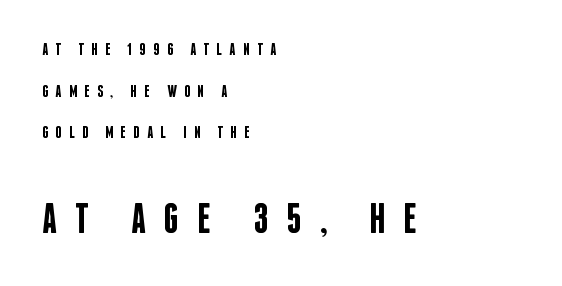
The image shows 42 px semibold, condensed sans-serif type, upright; set left-aligned, loose line spacing (2.45x), unusually wide letter spacing (+0.43 em), not underlined; the second (bottom) block is 2.47x larger; low stroke contrast and a large x-height.
